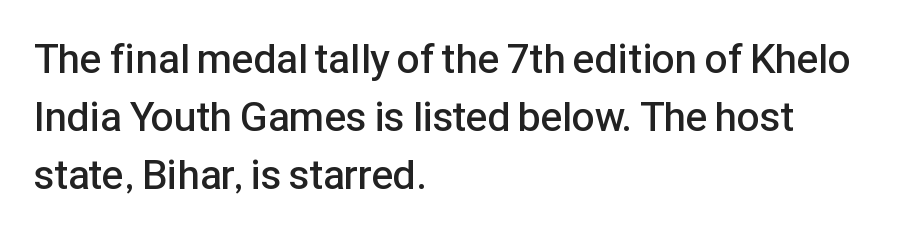
The image shows 41 px semibold sans-serif type, upright; set left-aligned, normal line spacing (1.41x), normal letter spacing, not underlined; low stroke contrast and a medium x-height.
